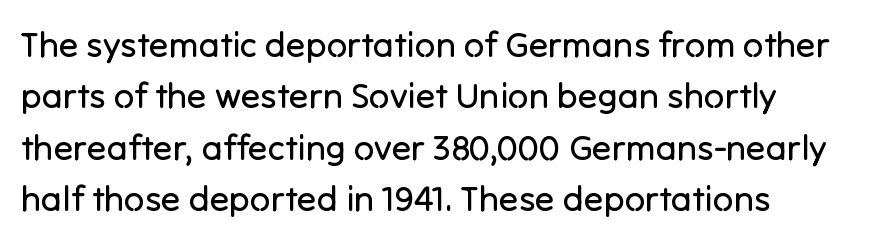
Q: Is the text bold? A: No.
Q: Is the text italic (slanted)? A: No, it is upright.
Q: Is the typeface a serif or a sans-serif typeface? A: Sans-serif.
Q: Is the text underlined? A: No.
Q: How is the paragraph aligned? A: Left-aligned.
Q: Is the spacing between letters normal or unusually wide? A: Normal.
Q: Is the spacing between lines tight, normal or loose? A: Normal.
Q: Width (condensed, normal, or wide)? A: Normal.
Q: Stroke contrast? A: Low.
Q: x-height? A: Medium.
Q: Monospaced? A: No.
